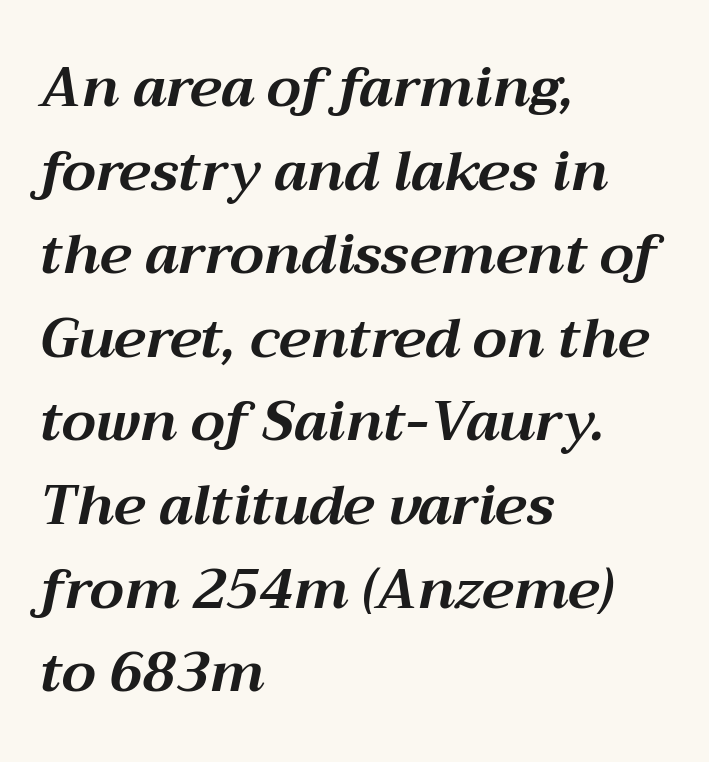
Q: Is the text bold? A: Yes.
Q: Is the text italic (slanted)? A: Yes, it leans right by about 12 degrees.
Q: Is the text underlined? A: No.
Q: How is the paragraph aligned? A: Left-aligned.
Q: Is the spacing between letters normal or unusually wide? A: Normal.
Q: Is the spacing between lines tight, normal or loose? A: Normal.
Q: Width (condensed, normal, or wide)? A: Normal.
Q: Stroke contrast? A: Medium.
Q: x-height? A: Medium.
Q: Monospaced? A: No.
